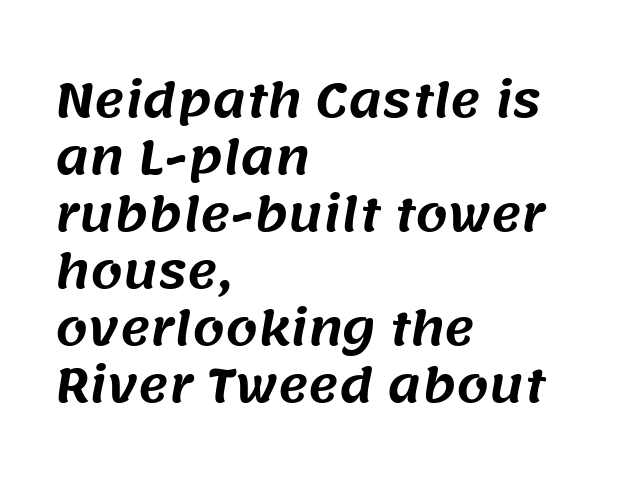
The font family rendered here belongs to the sans-serif group. No word sits above an underline. The lines in this sample share a left origin and differ only in where they stop. Character widths vary here, with narrow letters taking less room than wide ones. Tracking value appears to be zero — textbook default spacing.
